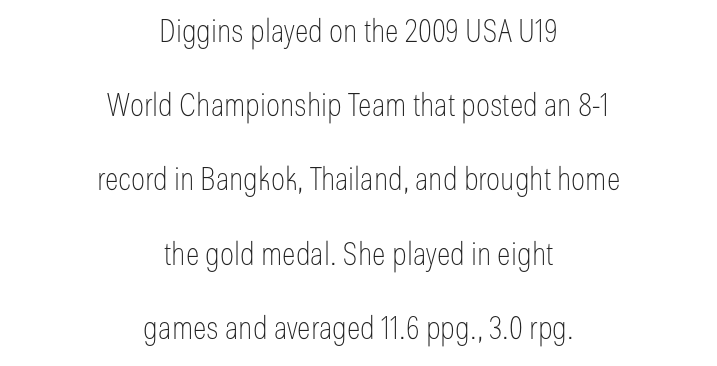
{"serif": "no", "italic": "no", "bold": "no", "weight": "thin", "width": "condensed", "stroke_contrast": "low", "x_height": "medium", "monospaced": "no", "underline": "no", "align": "center", "line_spacing": "loose", "line_spacing_ratio": 2.32, "letter_spacing": "normal", "letter_spacing_em": 0.0, "glyph_px": 32}
